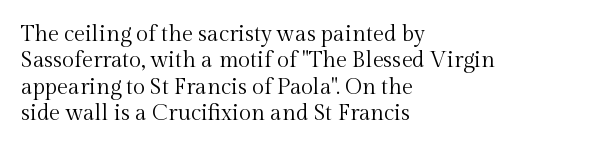
Q: Is the text bold? A: No.
Q: Is the text italic (slanted)? A: No, it is upright.
Q: Is the text underlined? A: No.
Q: How is the paragraph aligned? A: Left-aligned.
Q: Is the spacing between letters normal or unusually wide? A: Normal.
